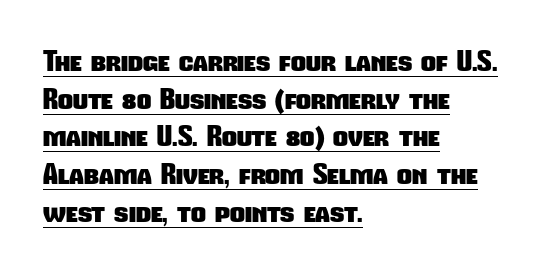
{"serif": "no", "bold": "yes", "weight": "heavy", "width": "condensed", "stroke_contrast": "low", "x_height": "medium", "monospaced": "no", "underline": "yes", "align": "left", "line_spacing": "normal", "line_spacing_ratio": 1.3, "letter_spacing": "normal", "letter_spacing_em": 0.0, "glyph_px": 29}
